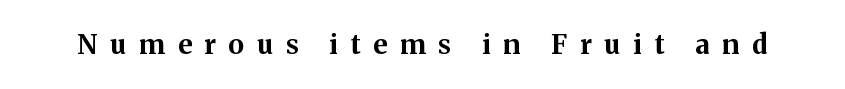
{"italic": "no", "bold": "yes", "underline": "no", "letter_spacing": "wide", "letter_spacing_em": 0.47, "glyph_px": 27}
